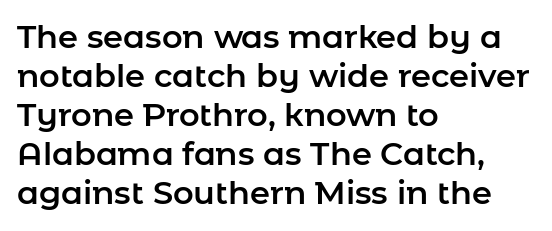
{"serif": "no", "italic": "no", "width": "normal", "stroke_contrast": "low", "x_height": "medium", "monospaced": "no", "underline": "no", "align": "left", "line_spacing_ratio": 1.22, "letter_spacing": "normal", "letter_spacing_em": 0.0, "glyph_px": 32}
